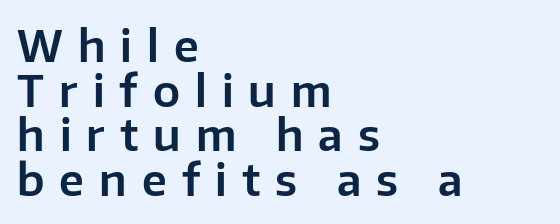
Upright lettering throughout. This sample trades vertical openness for compactness between lines. Classification — sans serif. Horizontal alignment here is leftward, the default for most running prose. Letter spacing: wide.
